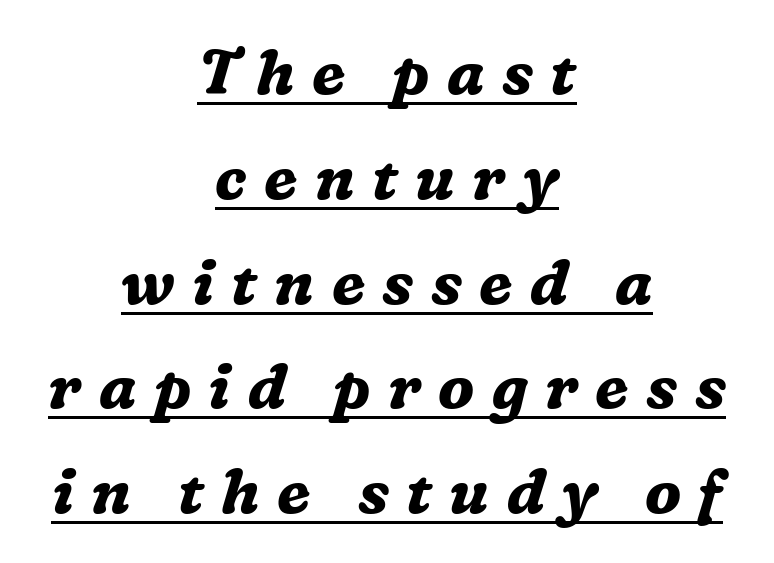
How heavy is the stroke? Heavy — this is a bold. Looks like regular typesetting: each glyph gets only the width it needs. The specimen reads as italic at a glance. In terms of leading, this rendering sits right in the middle.
